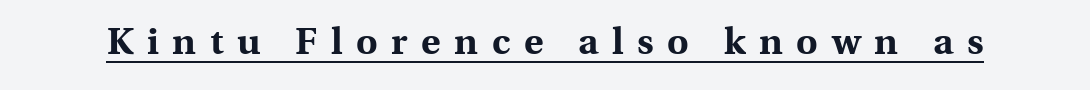
{"serif": "yes", "italic": "no", "bold": "yes", "weight": "bold", "width": "normal", "x_height": "medium", "monospaced": "no", "underline": "yes", "letter_spacing": "wide", "letter_spacing_em": 0.37, "glyph_px": 37}
